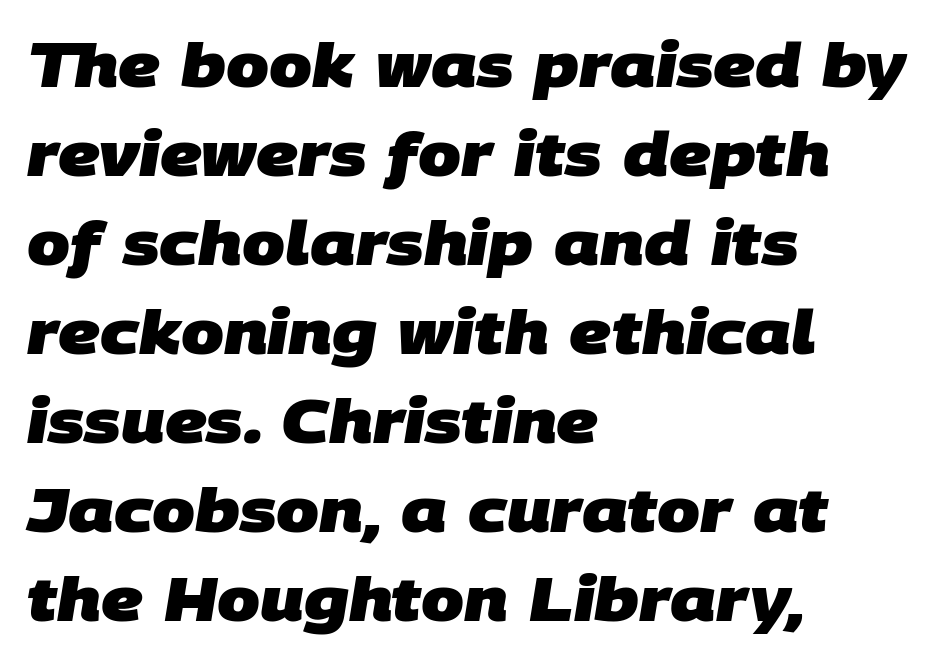
{"serif": "no", "bold": "yes", "weight": "heavy", "width": "normal", "stroke_contrast": "low", "x_height": "large", "monospaced": "no", "underline": "no", "align": "left", "line_spacing": "normal", "line_spacing_ratio": 1.46, "letter_spacing": "normal", "letter_spacing_em": 0.0, "glyph_px": 61}
